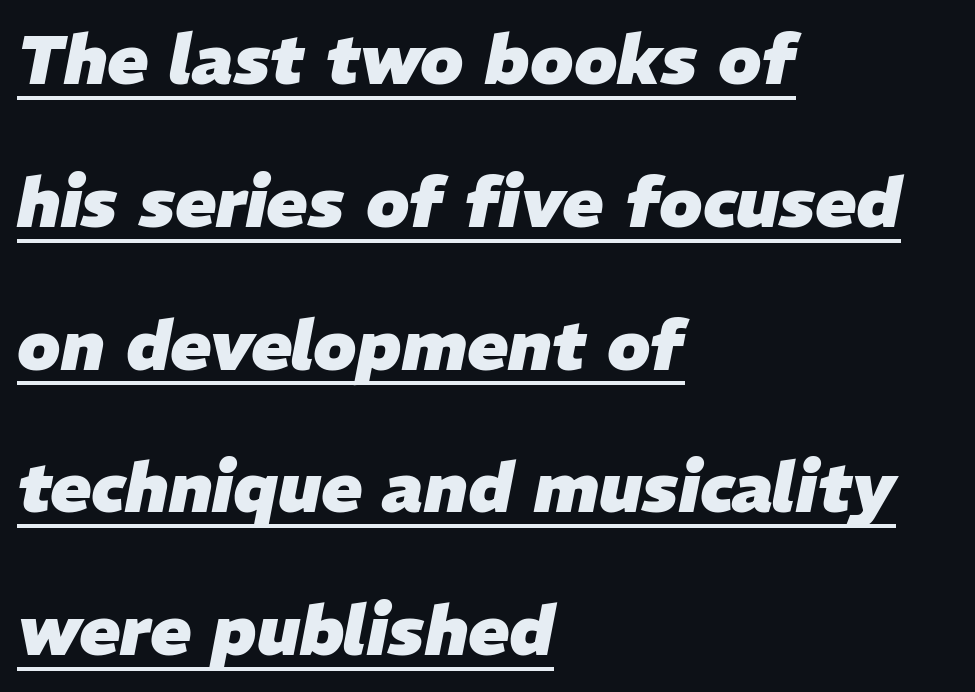
Q: Is the text bold? A: Yes.
Q: Is the text italic (slanted)? A: Yes, it leans right by about 11 degrees.
Q: Is the text underlined? A: Yes.
Q: How is the paragraph aligned? A: Left-aligned.
Q: Is the spacing between letters normal or unusually wide? A: Normal.
Q: Is the spacing between lines tight, normal or loose? A: Loose.
Q: Width (condensed, normal, or wide)? A: Normal.
Q: Stroke contrast? A: Low.
Q: x-height? A: Medium.
Q: Monospaced? A: No.
